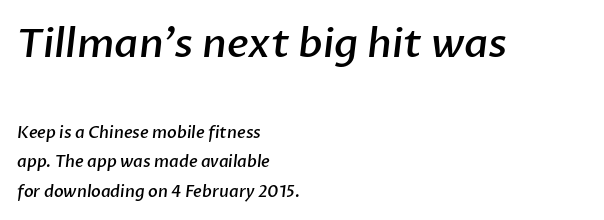
The text block is weighted toward the left margin, trailing off unevenly rightward. Anything drawn beneath the words? Only blank space. No extra tracking has been applied to these lines. The glyphs in this specimen are sans serif.
